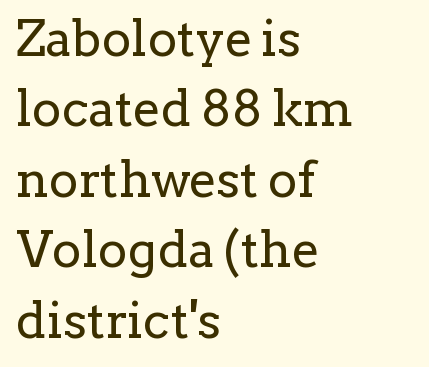
{"serif": "yes", "italic": "no", "bold": "no", "weight": "regular", "width": "normal", "stroke_contrast": "low", "x_height": "medium", "monospaced": "no", "underline": "no", "align": "left", "line_spacing": "normal", "line_spacing_ratio": 1.41, "letter_spacing": "normal", "letter_spacing_em": 0.0, "glyph_px": 50}
